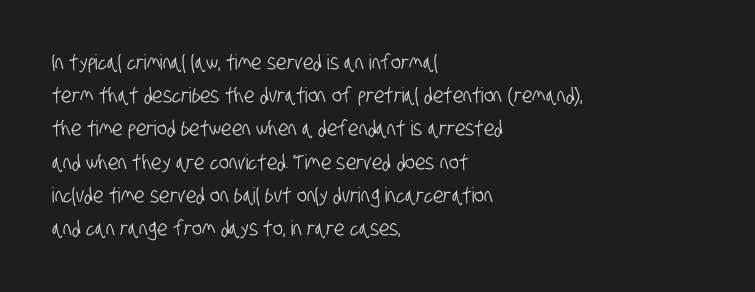
{"underline": "no", "align": "left", "line_spacing": "normal", "line_spacing_ratio": 1.58, "letter_spacing": "normal", "letter_spacing_em": 0.0, "glyph_px": 21}
